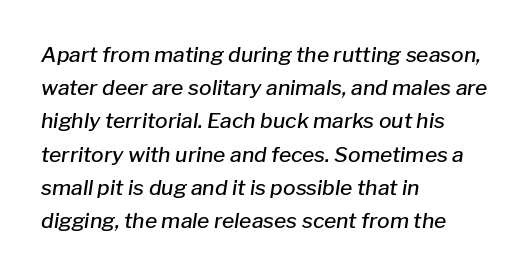
There's an unmistakable incline to the writing here. Typeset ragged right — the left edge is the straight one. The lines sit at an ordinary, default distance from one another. This rendering leaves character spacing at its baseline value. This rendering features lettering with no underline.
